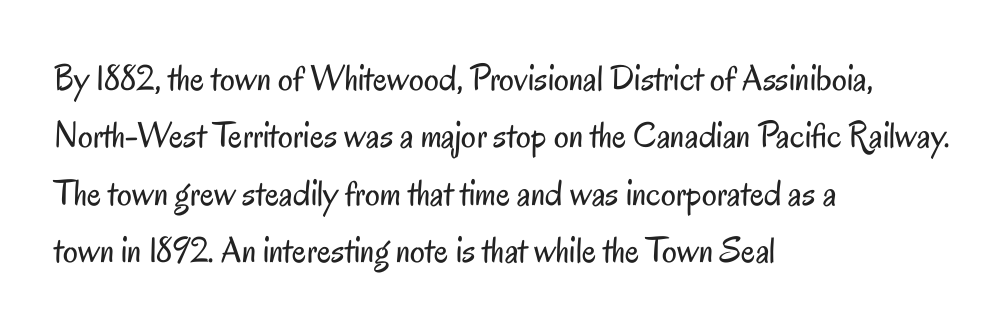
{"serif": "no", "italic": "no", "bold": "no", "weight": "regular", "width": "condensed", "stroke_contrast": "low", "x_height": "small", "monospaced": "no", "underline": "no", "align": "left", "line_spacing": "normal", "line_spacing_ratio": 1.55, "letter_spacing": "normal", "letter_spacing_em": 0.0, "glyph_px": 37}
